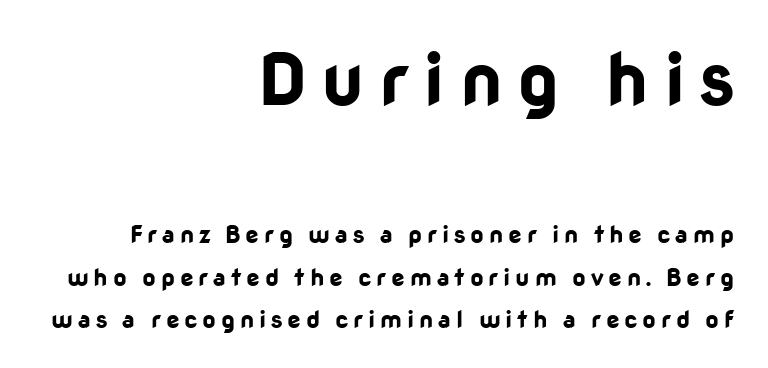
The image shows 72 px bold sans-serif type, upright; set right-aligned, line spacing 1.77x, unusually wide letter spacing (+0.2 em), not underlined; the first (top) block is 3.0x larger; low stroke contrast and a medium x-height.
